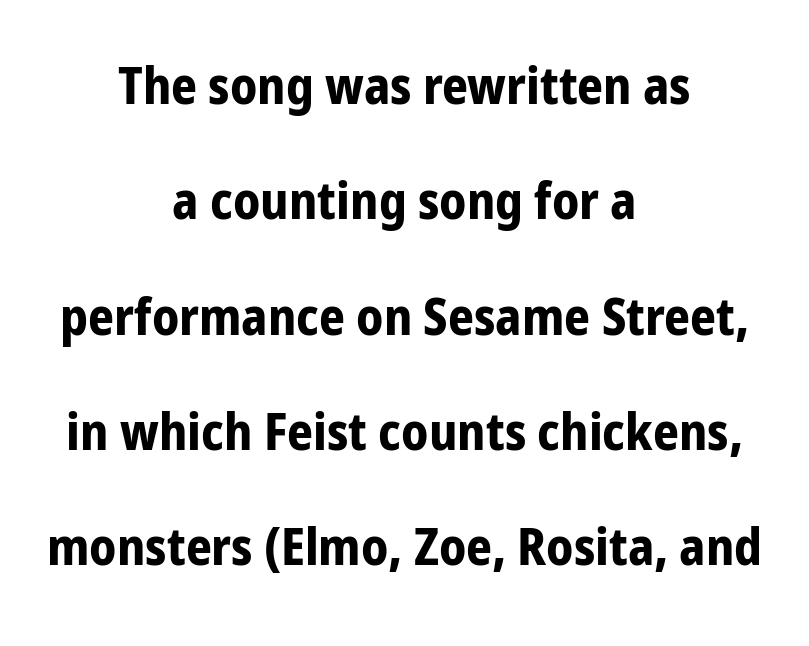
Notice the wide empty band between every row — that's loose leading. The line texture is even and compact thanks to regular tracking. Lines of text with bare space underneath. The rendering uses natural spacing where letterforms have individual widths.
